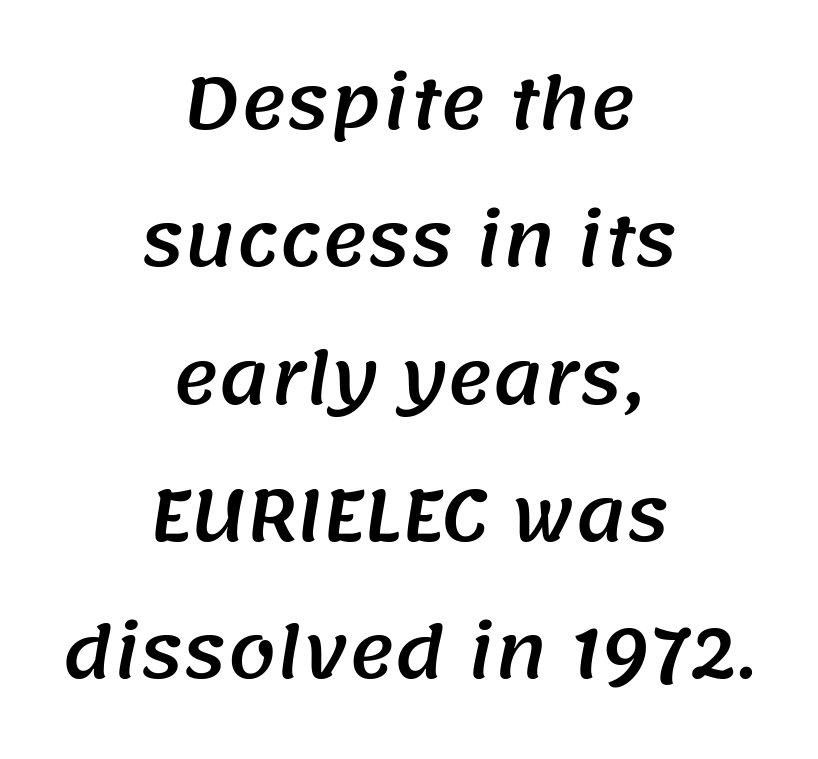
Line starts and ends both wander, symmetrically. Does the type have serifs? No, each stem ends abruptly. The strip under each line holds only bare page. This sample has the flowing, uneven cadence of proportional lettering. Tracking value appears to be zero — textbook default spacing.
